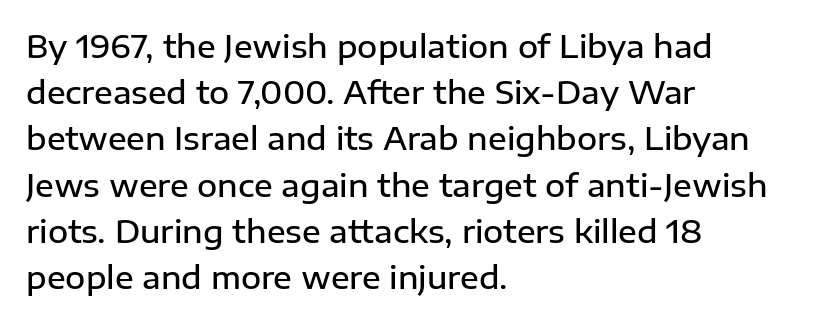
The image shows 31 px semibold sans-serif type, upright; set left-aligned, normal line spacing (1.49x), normal letter spacing, not underlined; low stroke contrast and a medium x-height.
